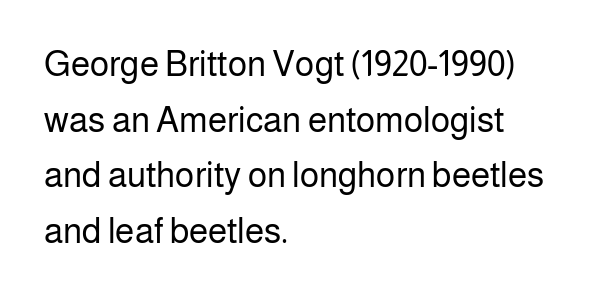
Q: Is the text bold? A: No.
Q: Is the text italic (slanted)? A: No, it is upright.
Q: Is the typeface a serif or a sans-serif typeface? A: Sans-serif.
Q: Is the text underlined? A: No.
Q: How is the paragraph aligned? A: Left-aligned.
Q: Is the spacing between letters normal or unusually wide? A: Normal.
Q: Is the spacing between lines tight, normal or loose? A: Normal.
Q: Width (condensed, normal, or wide)? A: Normal.
Q: Stroke contrast? A: Low.
Q: x-height? A: Medium.
Q: Monospaced? A: No.
